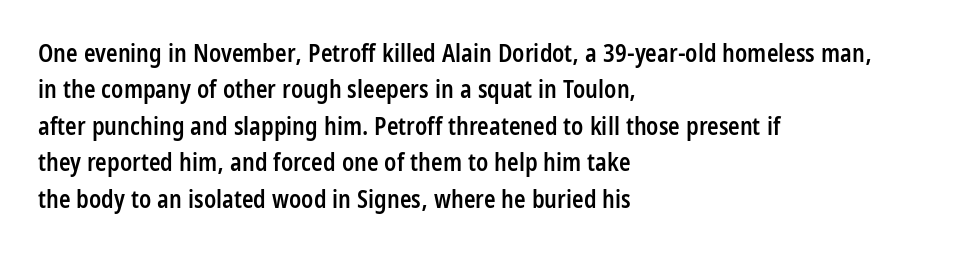
These lines keep a tight, regular rhythm from letter to letter. The foot of each line stays bare and open. The rag falls on the right side of this text block. The designer left line spacing at the default.
